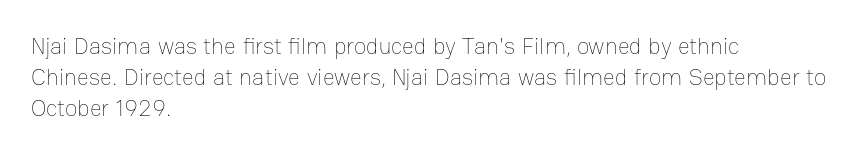
{"italic": "no", "bold": "no", "underline": "no", "align": "left", "line_spacing": "normal", "line_spacing_ratio": 1.35, "letter_spacing": "normal", "letter_spacing_em": 0.0, "glyph_px": 23}
